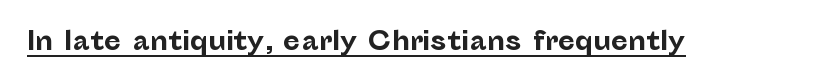
The face used here appears with an underline applied. Nope, not italic — everything's standing straight. This is heavy type, rendered in bold. Nobody touched the tracking dial on this one.
